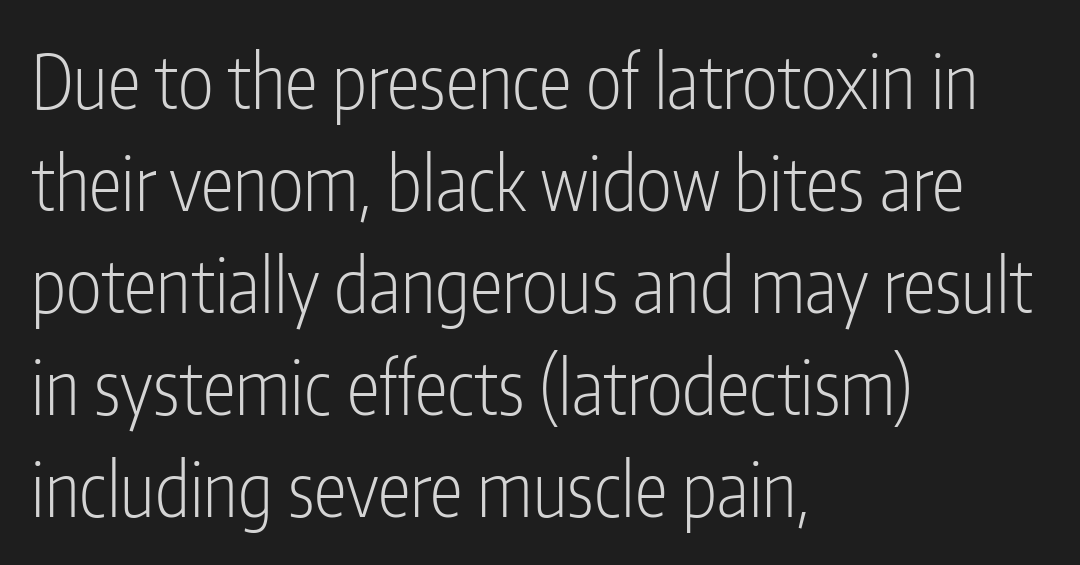
The image shows 75 px light, condensed sans-serif type, upright; set left-aligned, normal line spacing (1.36x), normal letter spacing, not underlined; low stroke contrast and a medium x-height.
